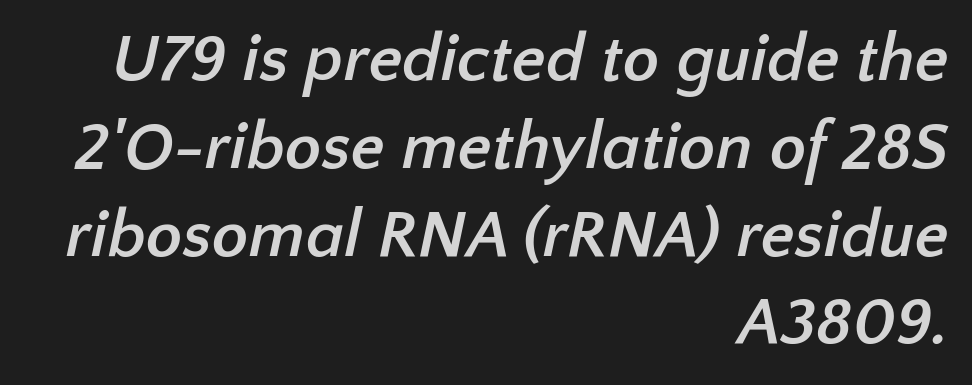
{"serif": "no", "bold": "yes", "weight": "semibold", "width": "normal", "stroke_contrast": "low", "x_height": "medium", "monospaced": "no", "underline": "no", "align": "right", "line_spacing": "normal", "line_spacing_ratio": 1.31, "letter_spacing": "normal", "letter_spacing_em": 0.0, "glyph_px": 67}
